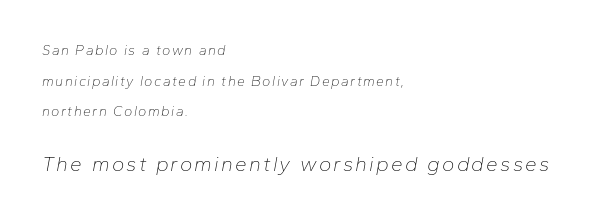
Q: Is the text bold? A: No.
Q: Is the text italic (slanted)? A: Yes, it leans right by about 10 degrees.
Q: Is the text underlined? A: No.
Q: How is the paragraph aligned? A: Left-aligned.
Q: Is the spacing between lines tight, normal or loose? A: Loose.
Q: Which block of text is set in a larger size, the first (top) or the second (bottom)? A: The second (bottom) one.
